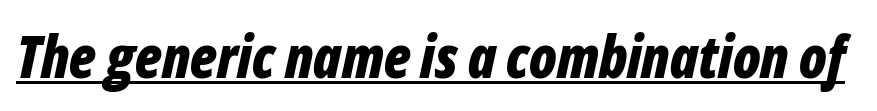
The image shows 58 px bold, condensed type, italic (leaning right); set normal letter spacing, underlined; low stroke contrast and a medium x-height.
